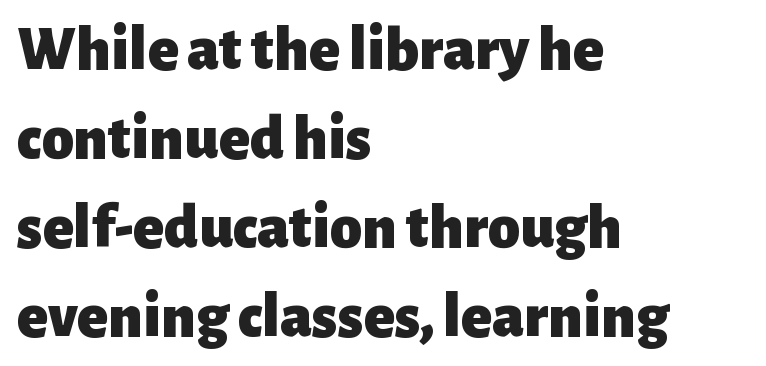
The image shows 64 px heavy sans-serif type, upright; set left-aligned, normal line spacing (1.39x), normal letter spacing, not underlined; low stroke contrast and a medium x-height.
